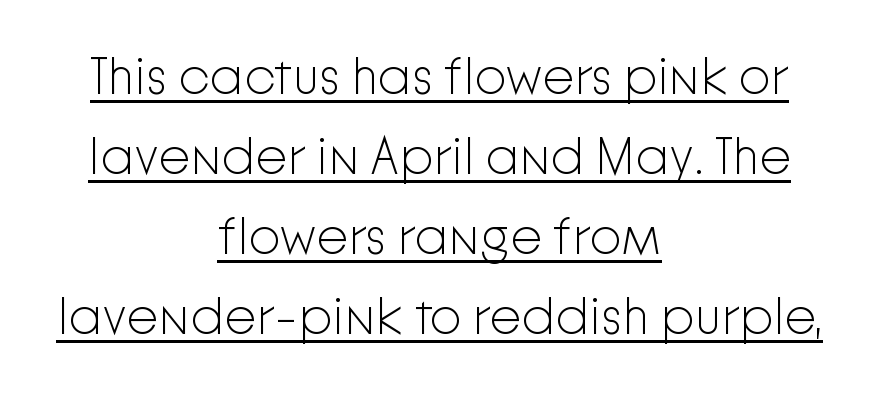
The image shows 51 px light sans-serif type, upright; set centered, normal line spacing (1.57x), normal letter spacing, underlined; low stroke contrast and a medium x-height.
